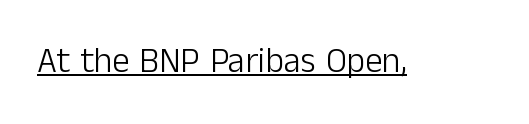
The passage shown is typeset with a sans-serif family. Do the characters align in a grid? No, the font is proportional. Does the lettering tilt? It doesn't — this is upright. Like a heading marked for emphasis, these lines bear an underscore. Honestly, the letter spacing is just normal — you wouldn't notice it.
